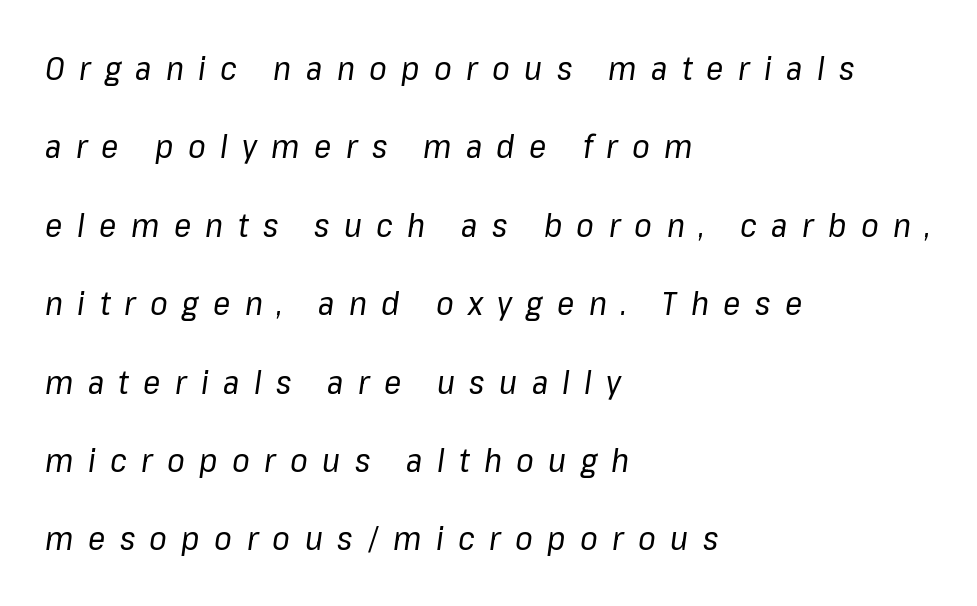
{"italic": "yes", "lean": "right", "slant_degrees": 8, "bold": "no", "weight": "regular", "width": "normal", "stroke_contrast": "low", "x_height": "medium", "monospaced": "no", "underline": "no", "align": "left", "line_spacing": "loose", "line_spacing_ratio": 2.45, "letter_spacing": "wide", "letter_spacing_em": 0.45, "glyph_px": 32}
